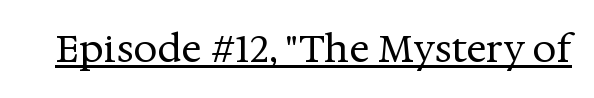
Q: Is the text bold? A: No.
Q: Is the text italic (slanted)? A: No, it is upright.
Q: Is the typeface a serif or a sans-serif typeface? A: Serif.
Q: Is the text underlined? A: Yes.
Q: Is the spacing between letters normal or unusually wide? A: Normal.
Q: Width (condensed, normal, or wide)? A: Normal.
Q: Stroke contrast? A: Medium.
Q: x-height? A: Medium.
Q: Monospaced? A: No.
